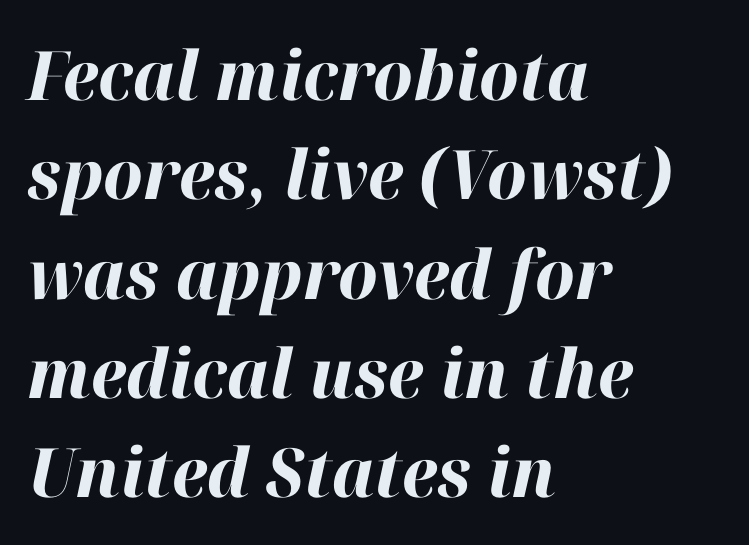
The image shows 68 px bold type, italic (leaning right); set left-aligned, normal line spacing (1.46x), normal letter spacing, not underlined; high stroke contrast and a medium x-height.
